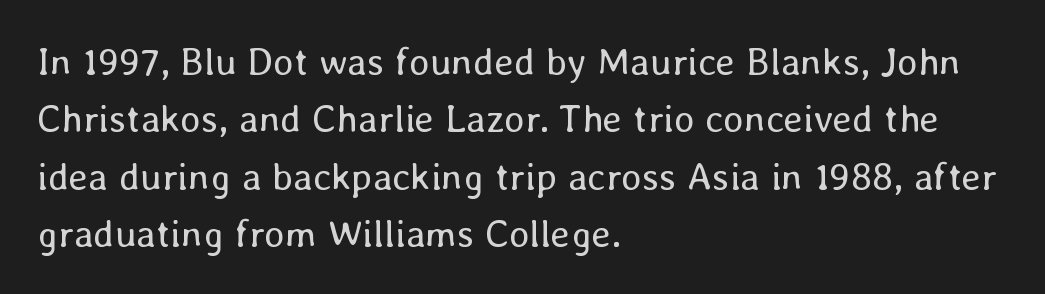
No word sits above an underline. Is the stroke heavy? The answer is a plain regular-or-lighter. Standard letterfit; no display-style spreading of the glyphs. Reading down the column, the eye jumps a familiar distance to each next line. Horizontally, the lines are justified to the leading edge only. When letters stand straight like this, we call the style roman or upright.
